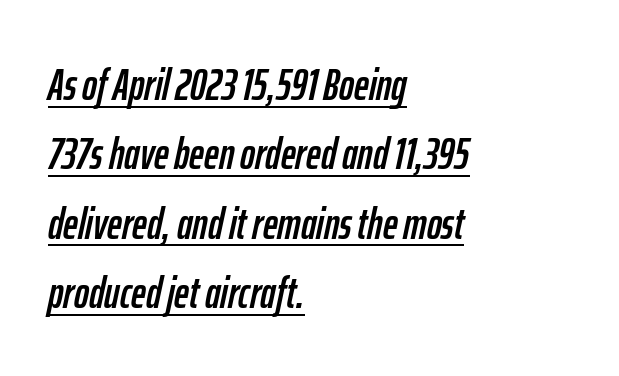
Line starts are locked; line ends wander. Each word holds together tightly as a unit, with standard inter-letter gaps. The rendering uses natural spacing where letterforms have individual widths. Italic? Definitely — the glyphs are oblique. What's the leading like? Ordinary, nothing unusual. Emphasis is given by a line drawn under the lettering.
